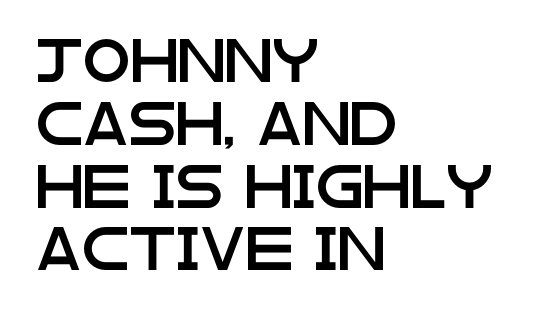
{"serif": "no", "italic": "no", "width": "wide", "stroke_contrast": "low", "x_height": "large", "monospaced": "no", "underline": "no", "align": "left", "line_spacing": "normal", "line_spacing_ratio": 1.46, "letter_spacing": "normal", "letter_spacing_em": 0.0, "glyph_px": 43}
